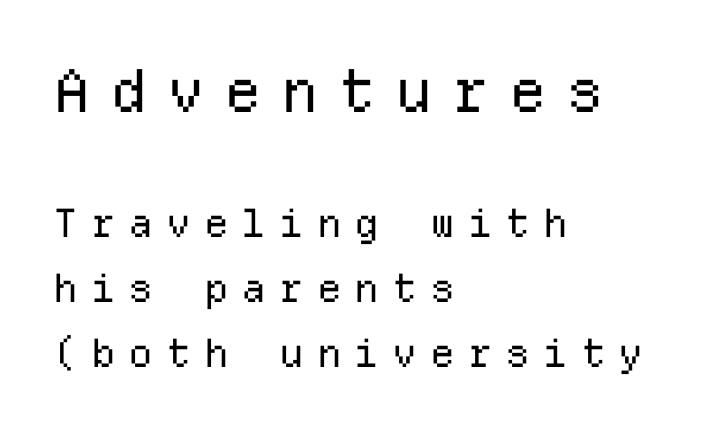
The image shows 59 px regular-weight sans-serif type, upright, monospaced; set left-aligned, normal line spacing (1.66x), unusually wide letter spacing (+0.33 em), not underlined; the first (top) block is 1.51x larger; low stroke contrast and a medium x-height.
